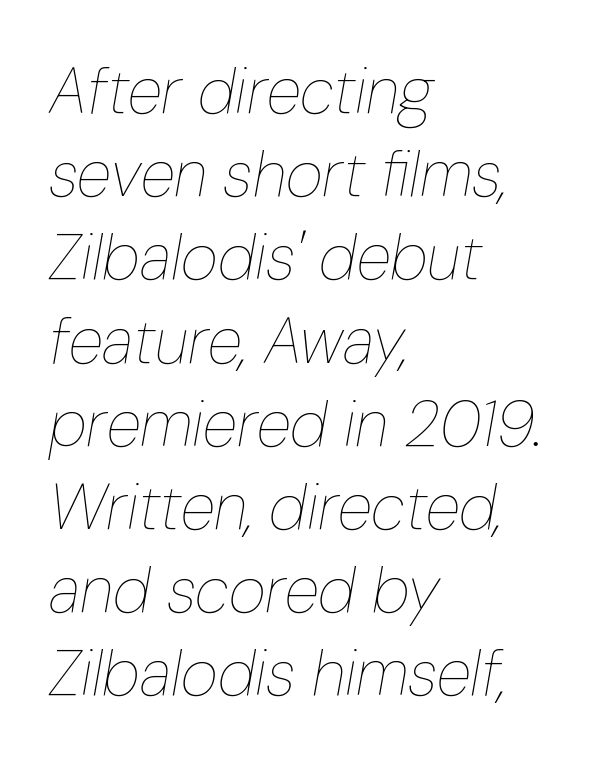
{"italic": "yes", "lean": "right", "slant_degrees": 10, "bold": "no", "weight": "thin", "width": "condensed", "stroke_contrast": "low", "x_height": "medium", "monospaced": "no", "underline": "no", "align": "left", "line_spacing": "normal", "line_spacing_ratio": 1.3, "letter_spacing": "normal", "letter_spacing_em": 0.0, "glyph_px": 64}
